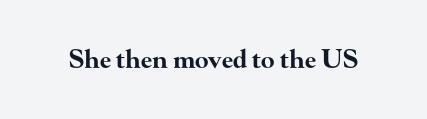
Underlining? Definitely not there. Strong, thick strokes mark this as bold type. This sample uses an upright cut, with every glyph sitting square on the baseline. A typesetter would call this zero additional tracking.
